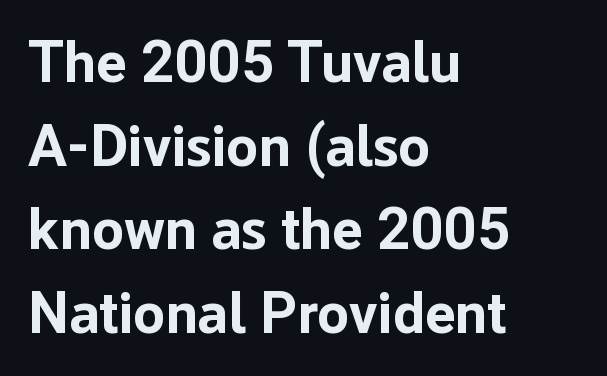
The passage shown is typed in a proportional face where columns would drift. This sample is left-justified, so line endings fall wherever the words run out. Tracking here is standard; glyphs follow each other at the usual distance. Compared with an ordinary text face, these strokes are far heavier — a full bold.
